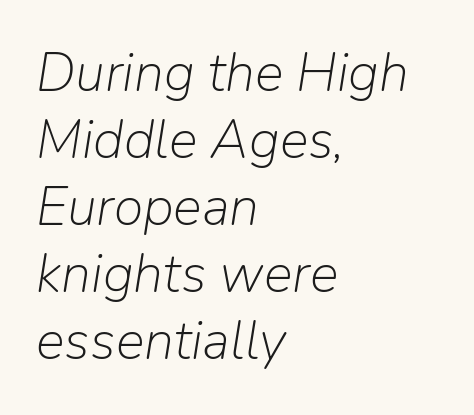
Q: Is the text bold? A: No.
Q: Is the text italic (slanted)? A: Yes, it leans right by about 9 degrees.
Q: Is the text underlined? A: No.
Q: How is the paragraph aligned? A: Left-aligned.
Q: Is the spacing between letters normal or unusually wide? A: Normal.
Q: Width (condensed, normal, or wide)? A: Normal.
Q: Stroke contrast? A: Low.
Q: x-height? A: Medium.
Q: Monospaced? A: No.
